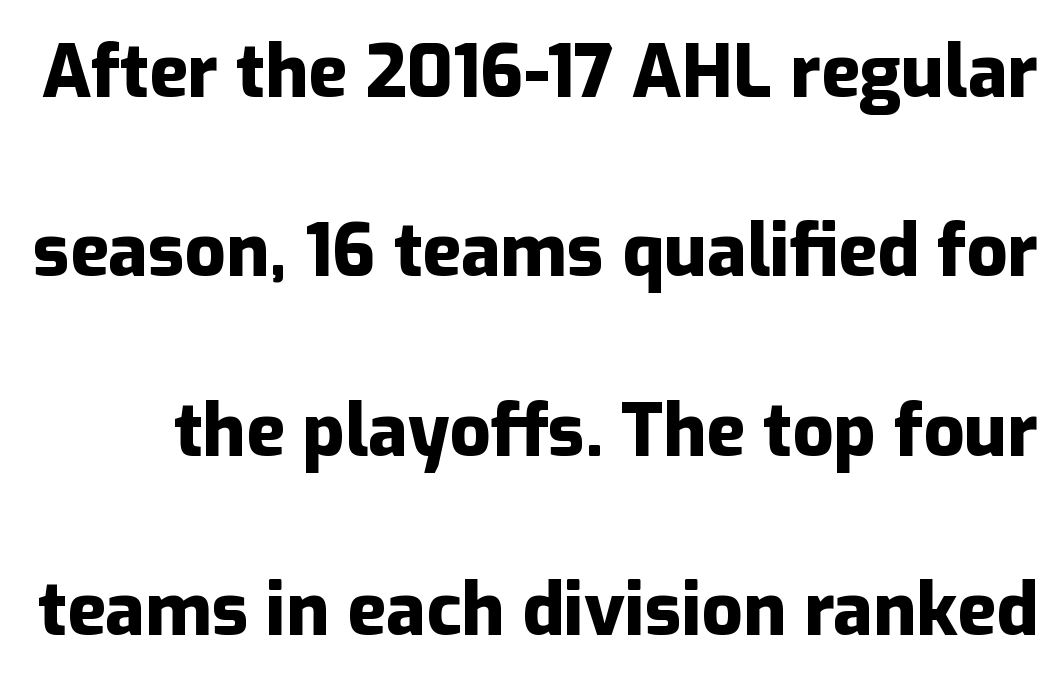
Strokes here are thick enough to call this a true bold. There is no visible air inserted between adjacent glyphs. The face used here is a sans, in the tradition of grotesques and geometrics. The type sits square on the baseline with zero lean.
